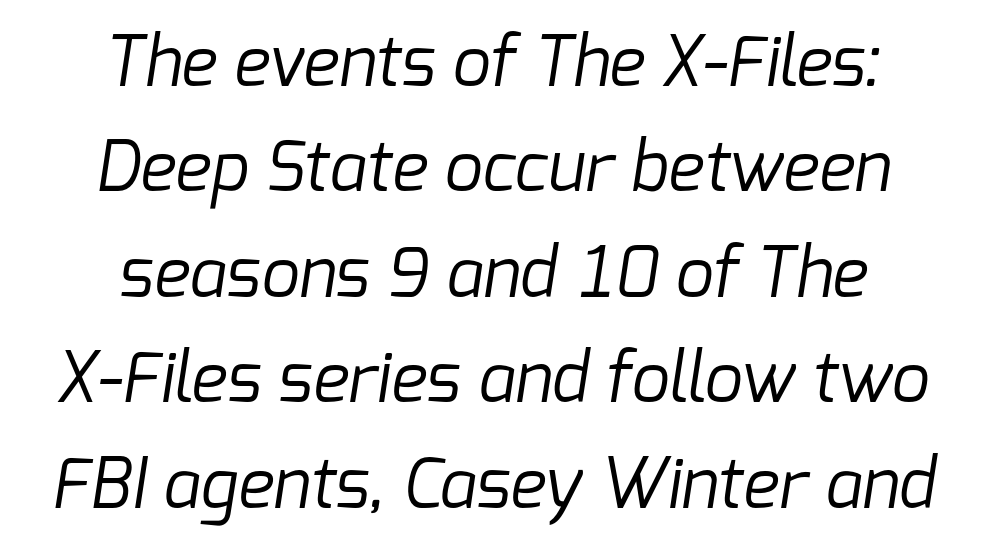
This block has exactly the height ordinary leading produces. Bold? No — there's no thickening of the strokes. Tracking here is standard; glyphs follow each other at the usual distance. The text was rendered using a sans face with plain stroke endings.
